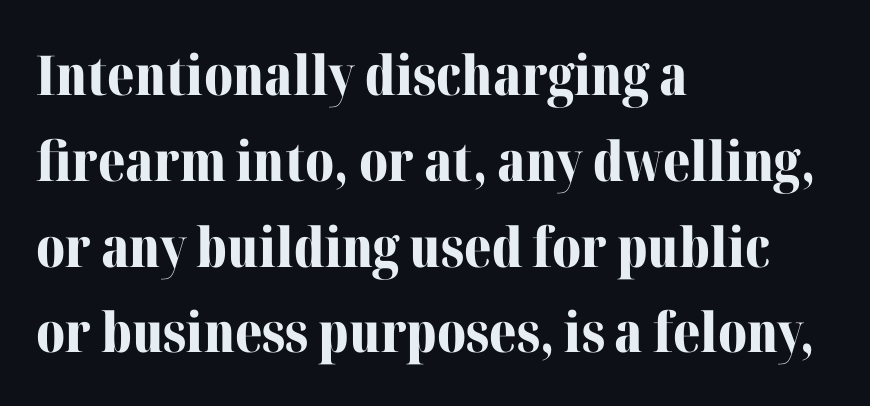
{"serif": "yes", "italic": "no", "bold": "yes", "weight": "bold", "width": "normal", "stroke_contrast": "medium", "x_height": "medium", "monospaced": "no", "underline": "no", "align": "left", "line_spacing": "normal", "line_spacing_ratio": 1.56, "letter_spacing": "normal", "letter_spacing_em": 0.0, "glyph_px": 55}
